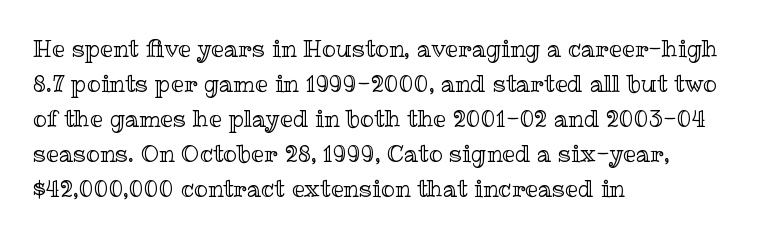
Q: Is the text italic (slanted)? A: No, it is upright.
Q: Is the text underlined? A: No.
Q: How is the paragraph aligned? A: Left-aligned.
Q: Is the spacing between letters normal or unusually wide? A: Normal.
Q: Is the spacing between lines tight, normal or loose? A: Normal.
